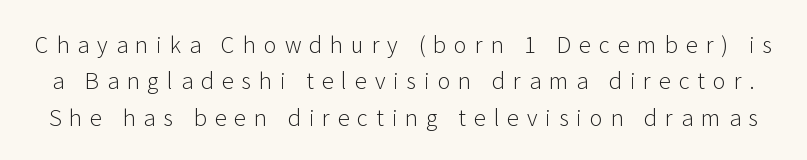
Successive baselines arrive at the customary interval. The baseline area is clear. You could only call the tracking loose — the letters float apart. Is the type heavy? It reads as light-to-regular instead. When letters stand straight like this, we call the style roman or upright.
